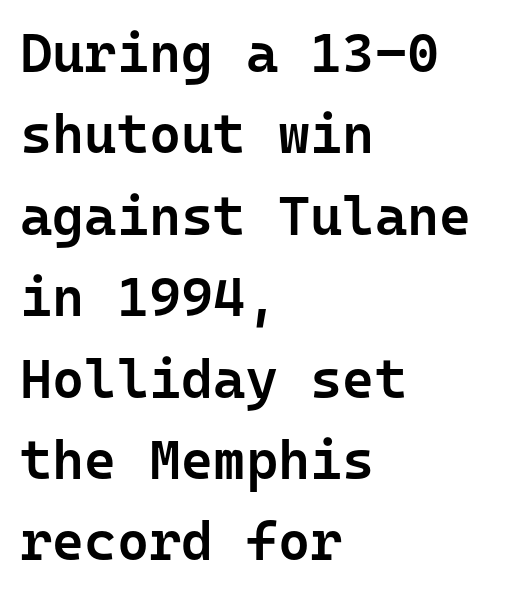
The image shows 55 px semibold sans-serif type, upright, monospaced; set left-aligned, normal line spacing (1.48x), normal letter spacing, not underlined; low stroke contrast and a medium x-height.
